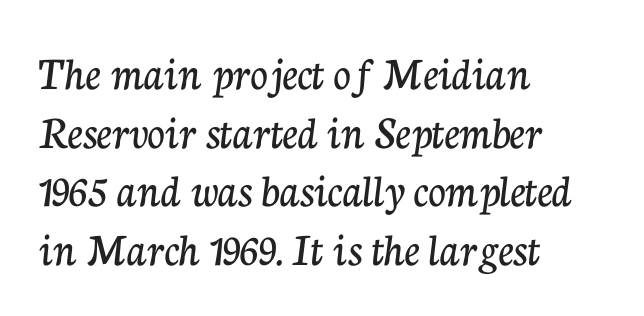
Q: Is the text italic (slanted)? A: Yes.
Q: Is the typeface a serif or a sans-serif typeface? A: Serif.
Q: Is the text underlined? A: No.
Q: How is the paragraph aligned? A: Left-aligned.
Q: Is the spacing between letters normal or unusually wide? A: Normal.
Q: Width (condensed, normal, or wide)? A: Normal.
Q: Stroke contrast? A: Low.
Q: x-height? A: Medium.
Q: Monospaced? A: No.
